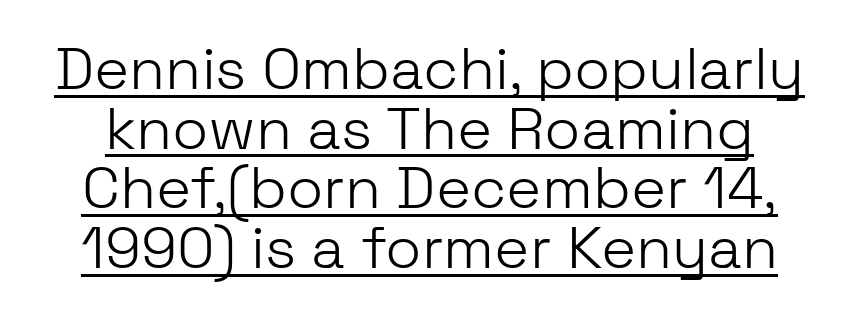
The image shows 59 px light sans-serif type, upright; set tight line spacing (1.01x), normal letter spacing, underlined; low stroke contrast and a medium x-height.
